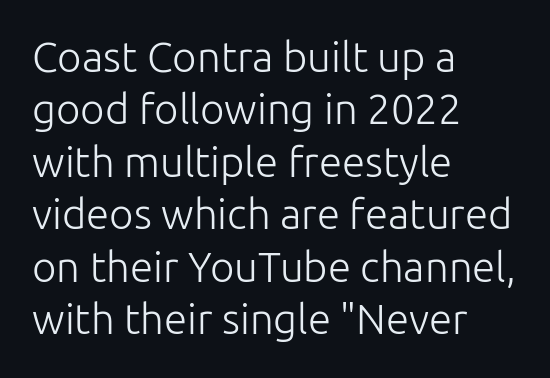
Q: Is the text bold? A: No.
Q: Is the text italic (slanted)? A: No, it is upright.
Q: Is the typeface a serif or a sans-serif typeface? A: Sans-serif.
Q: Is the text underlined? A: No.
Q: How is the paragraph aligned? A: Left-aligned.
Q: Is the spacing between letters normal or unusually wide? A: Normal.
Q: Is the spacing between lines tight, normal or loose? A: Normal.
Q: Width (condensed, normal, or wide)? A: Normal.
Q: Stroke contrast? A: Low.
Q: x-height? A: Medium.
Q: Monospaced? A: No.
